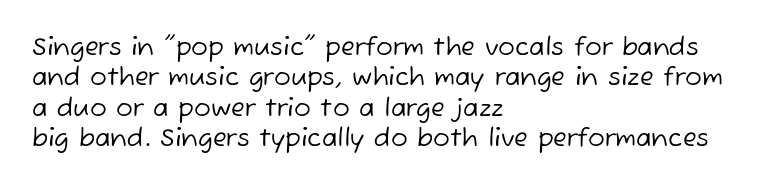
{"bold": "no", "underline": "no", "align": "left", "line_spacing_ratio": 1.22, "letter_spacing": "normal", "letter_spacing_em": 0.0, "glyph_px": 25}
